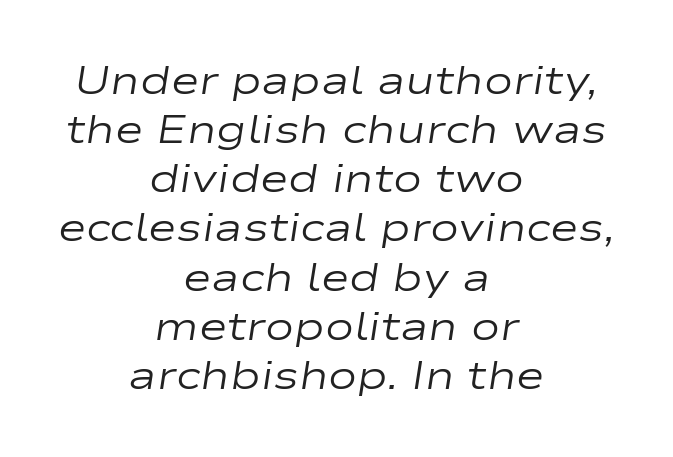
Q: Is the text bold? A: No.
Q: Is the text italic (slanted)? A: Yes, it leans right by about 9 degrees.
Q: Is the text underlined? A: No.
Q: How is the paragraph aligned? A: Centered.
Q: Is the spacing between letters normal or unusually wide? A: Normal.
Q: Is the spacing between lines tight, normal or loose? A: Normal.
Q: Width (condensed, normal, or wide)? A: Wide.
Q: Stroke contrast? A: Low.
Q: x-height? A: Medium.
Q: Monospaced? A: No.
